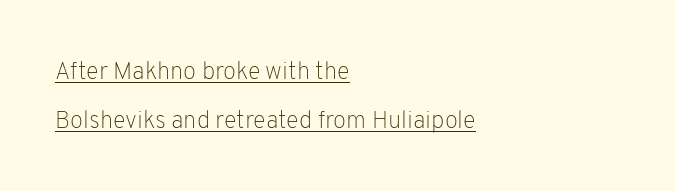
Q: Is the text bold? A: No.
Q: Is the text italic (slanted)? A: No, it is upright.
Q: Is the text underlined? A: Yes.
Q: How is the paragraph aligned? A: Left-aligned.
Q: Is the spacing between letters normal or unusually wide? A: Normal.
Q: Is the spacing between lines tight, normal or loose? A: Loose.
